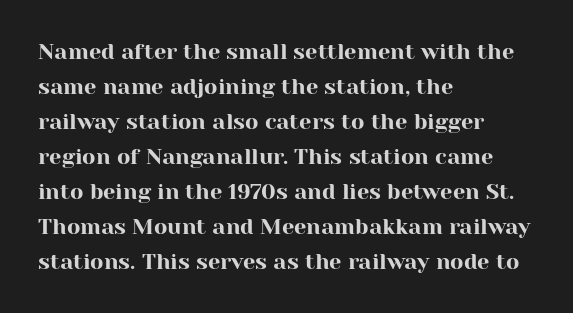
{"italic": "no", "underline": "no", "align": "left", "line_spacing": "normal", "line_spacing_ratio": 1.59, "letter_spacing": "normal", "letter_spacing_em": 0.0, "glyph_px": 22}
